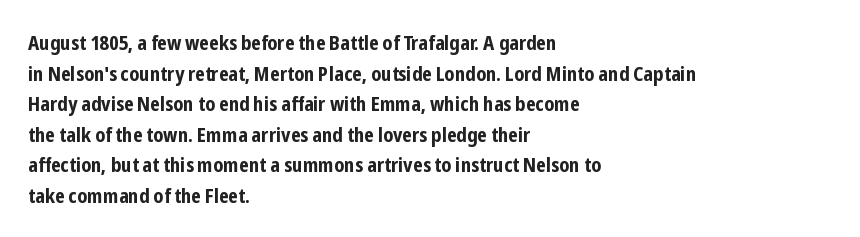
Q: Is the text bold? A: Yes.
Q: Is the text italic (slanted)? A: No, it is upright.
Q: Is the text underlined? A: No.
Q: How is the paragraph aligned? A: Left-aligned.
Q: Is the spacing between letters normal or unusually wide? A: Normal.
Q: Is the spacing between lines tight, normal or loose? A: Normal.
